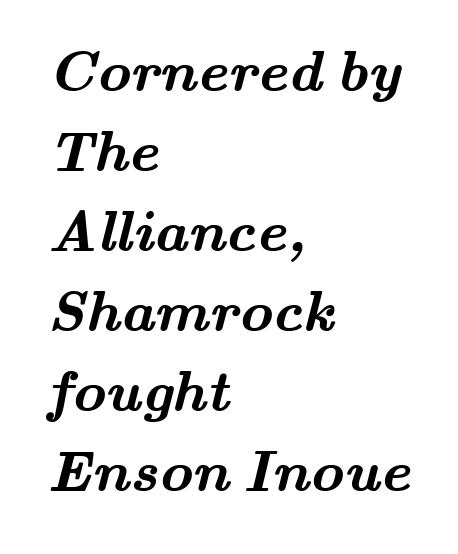
Q: Is the text bold? A: Yes.
Q: Is the typeface a serif or a sans-serif typeface? A: Serif.
Q: Is the text underlined? A: No.
Q: How is the paragraph aligned? A: Left-aligned.
Q: Is the spacing between letters normal or unusually wide? A: Normal.
Q: Is the spacing between lines tight, normal or loose? A: Normal.
Q: Width (condensed, normal, or wide)? A: Wide.
Q: Stroke contrast? A: Medium.
Q: x-height? A: Small.
Q: Monospaced? A: No.
